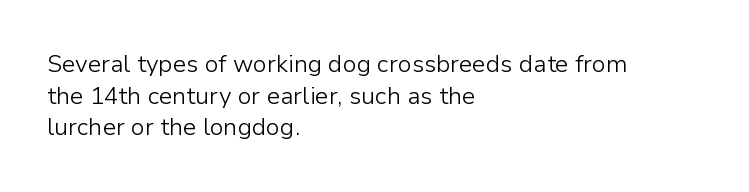
{"italic": "no", "bold": "no", "underline": "no", "align": "left", "line_spacing": "normal", "line_spacing_ratio": 1.32, "letter_spacing": "normal", "letter_spacing_em": 0.0, "glyph_px": 24}
